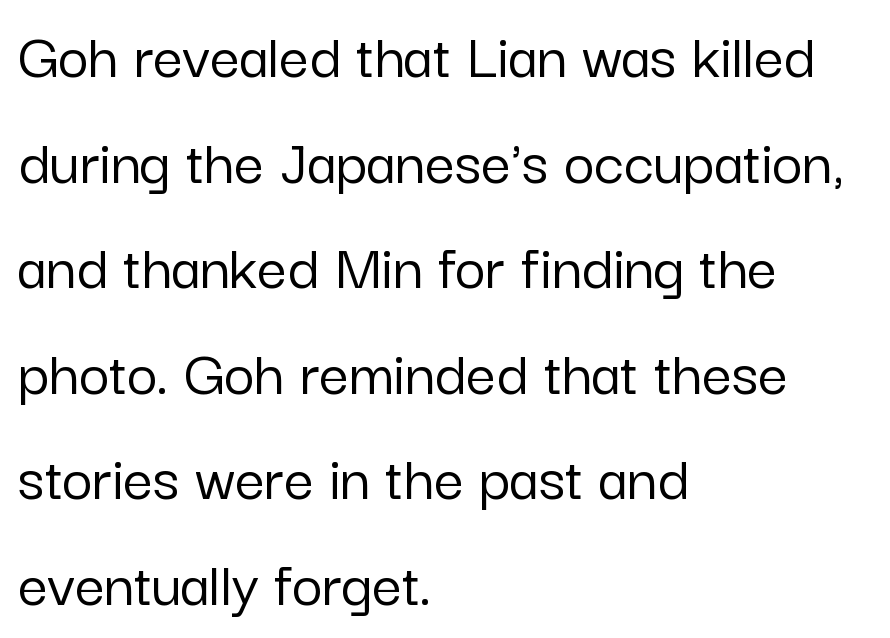
{"serif": "no", "italic": "no", "width": "normal", "stroke_contrast": "low", "x_height": "medium", "monospaced": "no", "underline": "no", "align": "left", "line_spacing": "normal", "line_spacing_ratio": 1.6, "letter_spacing": "normal", "letter_spacing_em": 0.0, "glyph_px": 66}
